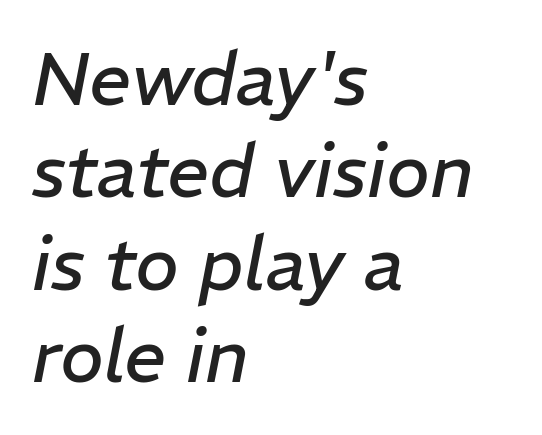
Q: Is the text bold? A: No.
Q: Is the text italic (slanted)? A: Yes, it leans right by about 11 degrees.
Q: Is the text underlined? A: No.
Q: How is the paragraph aligned? A: Left-aligned.
Q: Is the spacing between letters normal or unusually wide? A: Normal.
Q: Is the spacing between lines tight, normal or loose? A: Normal.
Q: Width (condensed, normal, or wide)? A: Normal.
Q: Stroke contrast? A: Low.
Q: x-height? A: Medium.
Q: Monospaced? A: No.
